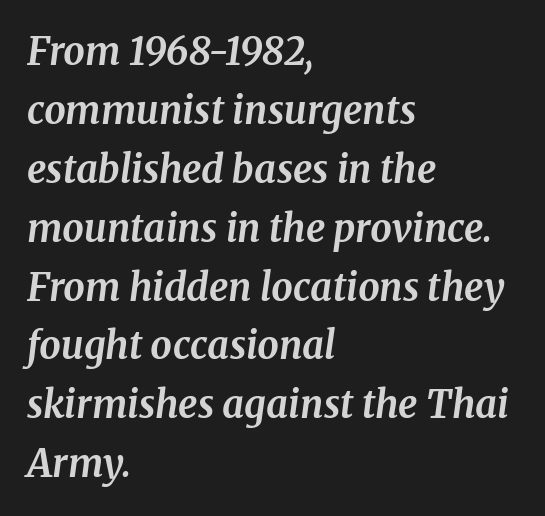
{"serif": "yes", "italic": "yes", "lean": "right", "slant_degrees": 8, "bold": "yes", "weight": "bold", "width": "normal", "stroke_contrast": "medium", "x_height": "medium", "monospaced": "no", "underline": "no", "align": "left", "line_spacing": "normal", "line_spacing_ratio": 1.55, "letter_spacing": "normal", "letter_spacing_em": 0.0, "glyph_px": 38}
